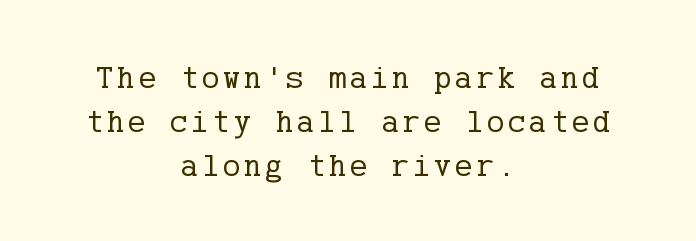
Interline gaps are of average width in this sample. Vertical strokes here are truly vertical. I'd call this a serif setting — the letters wear small feet. The compositor balanced each line on the midline.
